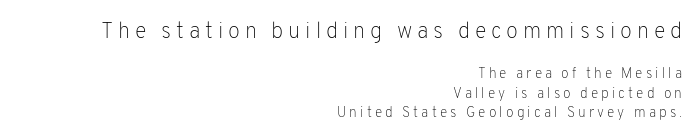
{"italic": "no", "bold": "no", "underline": "no", "align": "right", "line_spacing": "normal", "line_spacing_ratio": 1.39, "letter_spacing": "wide", "letter_spacing_em": 0.22, "larger_block": "first", "size_ratio": 1.57, "glyph_px": 22}
